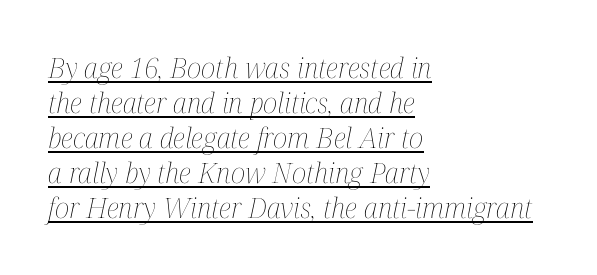
Looks like regular typesetting: each glyph gets only the width it needs. This reads as an unemphasized weight, regular at the heaviest. Visually the block forms a straight wall on the left and a jagged coastline on the right. The passage shown is underscored from start to finish. Compared with typical paragraphs, the rows here are spaced about the same. These lines were composed using italics.
